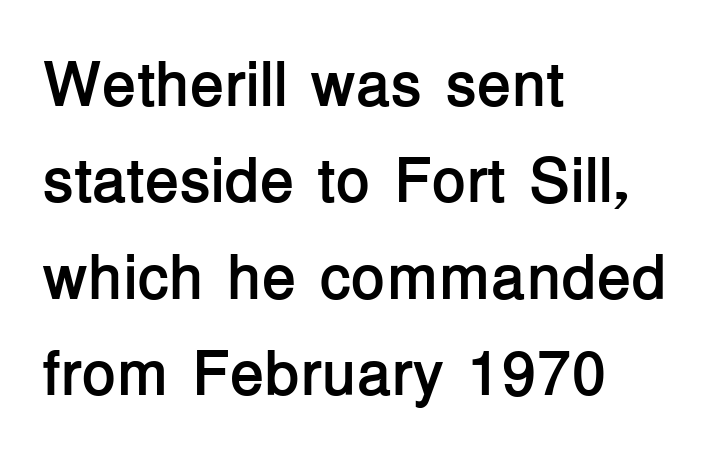
The image shows 63 px semibold sans-serif type, upright; set left-aligned, normal line spacing (1.53x), normal letter spacing, not underlined; low stroke contrast and a medium x-height.
